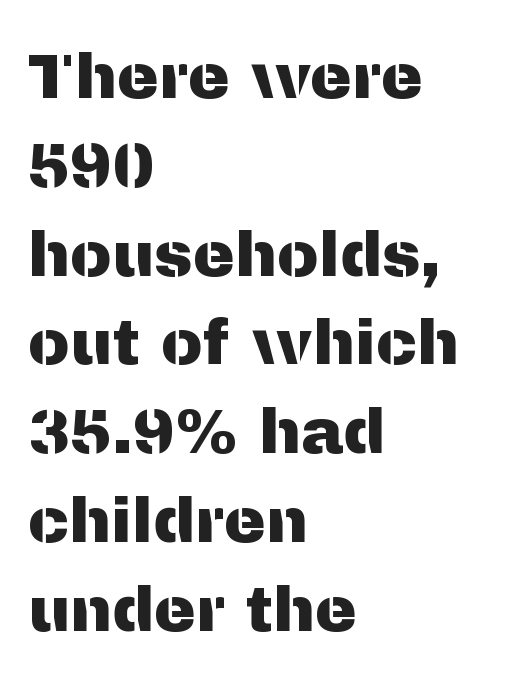
Only glyphs here, with clear space below each row. No feet cap the strokes, marking this as sans-serif type. One glance says typical: line gaps are just what's usual. Posture: straight, roman, zero tilt. Visually the block forms a straight wall on the left and a jagged coastline on the right. Spacing verdict: proportional, widths tailored to each character.
